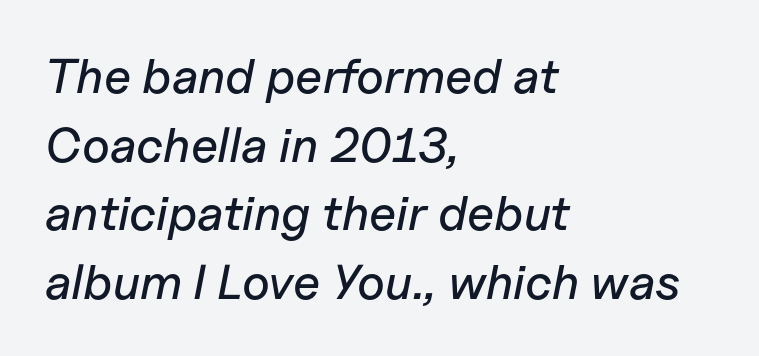
Q: Is the text italic (slanted)? A: Yes, it leans right by about 11 degrees.
Q: Is the text underlined? A: No.
Q: How is the paragraph aligned? A: Left-aligned.
Q: Is the spacing between letters normal or unusually wide? A: Normal.
Q: Is the spacing between lines tight, normal or loose? A: Normal.
Q: Width (condensed, normal, or wide)? A: Normal.
Q: Stroke contrast? A: Low.
Q: x-height? A: Medium.
Q: Monospaced? A: No.
